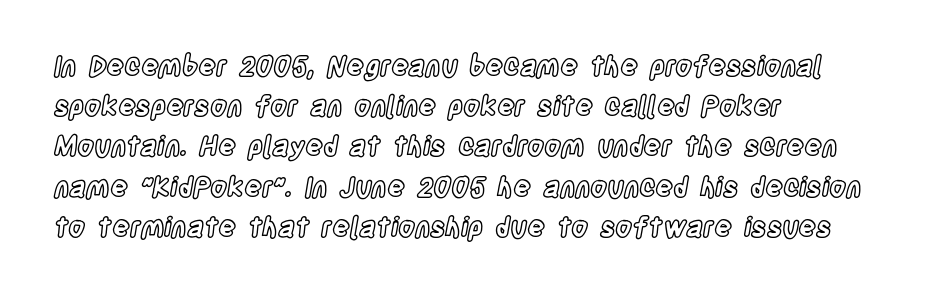
{"underline": "no", "align": "left", "line_spacing": "normal", "line_spacing_ratio": 1.49, "letter_spacing": "normal", "letter_spacing_em": 0.0, "glyph_px": 27}
